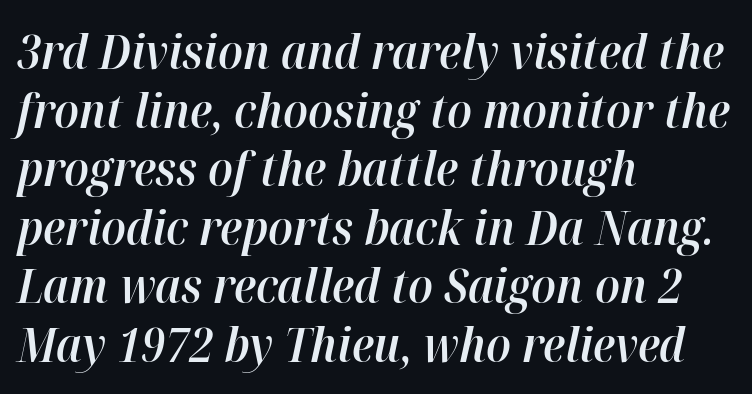
Q: Is the text bold? A: Semi-bold.
Q: Is the text italic (slanted)? A: Yes, it leans right by about 12 degrees.
Q: Is the text underlined? A: No.
Q: How is the paragraph aligned? A: Left-aligned.
Q: Is the spacing between letters normal or unusually wide? A: Normal.
Q: Width (condensed, normal, or wide)? A: Normal.
Q: Stroke contrast? A: High.
Q: x-height? A: Medium.
Q: Monospaced? A: No.
